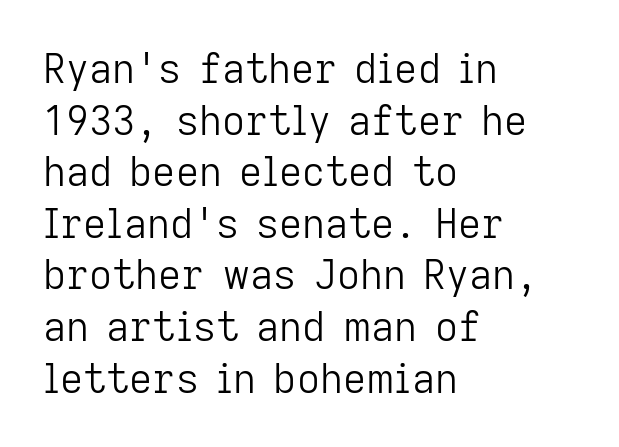
{"serif": "no", "italic": "no", "bold": "no", "weight": "light", "width": "normal", "stroke_contrast": "low", "x_height": "medium", "monospaced": "no", "underline": "no", "align": "left", "line_spacing": "normal", "line_spacing_ratio": 1.29, "letter_spacing": "normal", "letter_spacing_em": 0.0, "glyph_px": 40}
